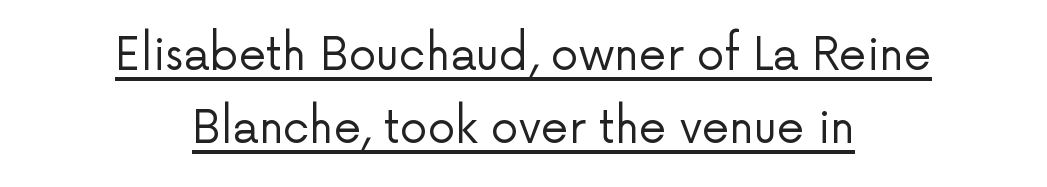
Q: Is the text bold? A: No.
Q: Is the text italic (slanted)? A: No, it is upright.
Q: Is the typeface a serif or a sans-serif typeface? A: Sans-serif.
Q: Is the text underlined? A: Yes.
Q: How is the paragraph aligned? A: Centered.
Q: Is the spacing between letters normal or unusually wide? A: Normal.
Q: Is the spacing between lines tight, normal or loose? A: Normal.
Q: Width (condensed, normal, or wide)? A: Normal.
Q: Stroke contrast? A: Low.
Q: x-height? A: Medium.
Q: Monospaced? A: No.
